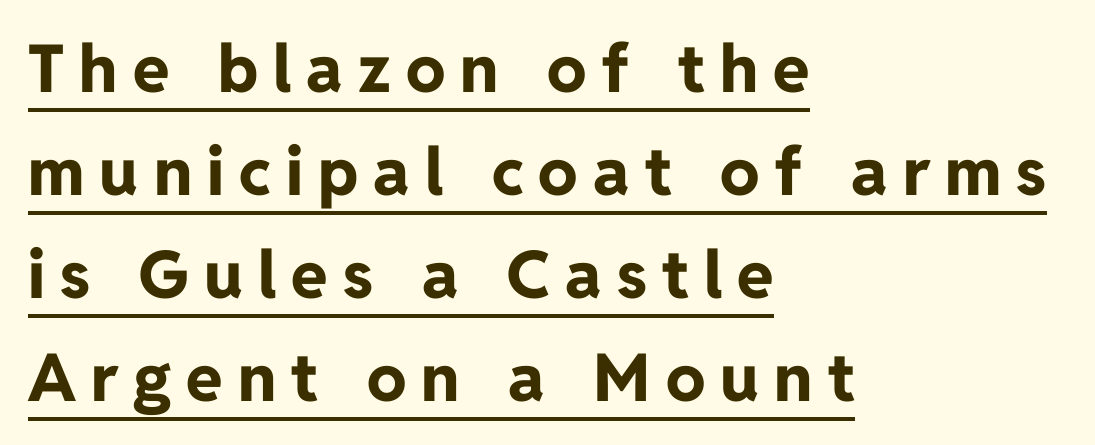
{"serif": "no", "italic": "no", "bold": "yes", "weight": "bold", "width": "normal", "stroke_contrast": "low", "x_height": "medium", "monospaced": "no", "underline": "yes", "align": "left", "line_spacing": "normal", "line_spacing_ratio": 1.56, "letter_spacing": "wide", "letter_spacing_em": 0.23, "glyph_px": 66}
